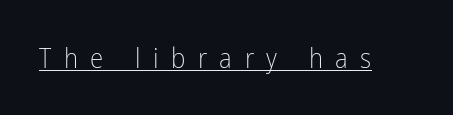
Ordinary non-slanted type is in use. Stems here are at most as thick as an everyday book face. These characters rest on top of a visible drawn line. Between one letter and the next there's a generous, obvious gap.
